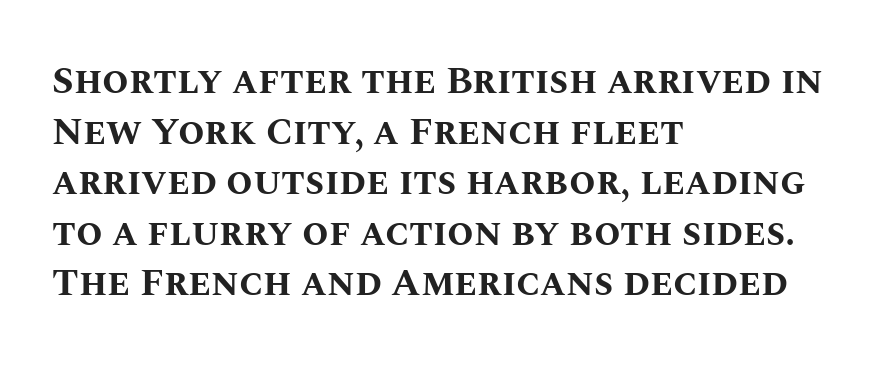
{"italic": "no", "bold": "yes", "weight": "bold", "width": "normal", "stroke_contrast": "medium", "x_height": "large", "monospaced": "no", "underline": "no", "align": "left", "line_spacing": "normal", "line_spacing_ratio": 1.33, "letter_spacing": "normal", "letter_spacing_em": 0.0, "glyph_px": 38}
